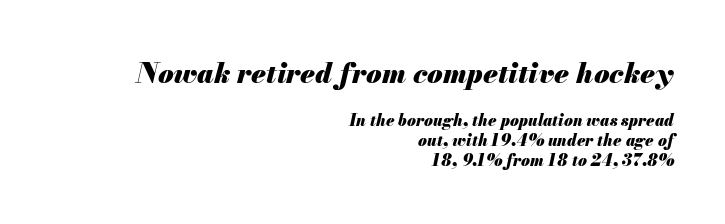
Q: Is the text bold? A: Yes.
Q: Is the text italic (slanted)? A: Yes, it leans right by about 13 degrees.
Q: Is the text underlined? A: No.
Q: How is the paragraph aligned? A: Right-aligned.
Q: Is the spacing between letters normal or unusually wide? A: Normal.
Q: Which block of text is set in a larger size, the first (top) or the second (bottom)? A: The first (top) one.
Q: Width (condensed, normal, or wide)? A: Normal.
Q: Stroke contrast? A: Medium.
Q: x-height? A: Small.
Q: Monospaced? A: No.
